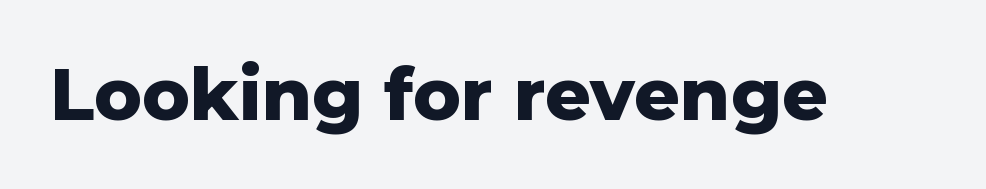
The image shows 72 px heavy sans-serif type, upright; set normal letter spacing, not underlined; low stroke contrast and a medium x-height.
